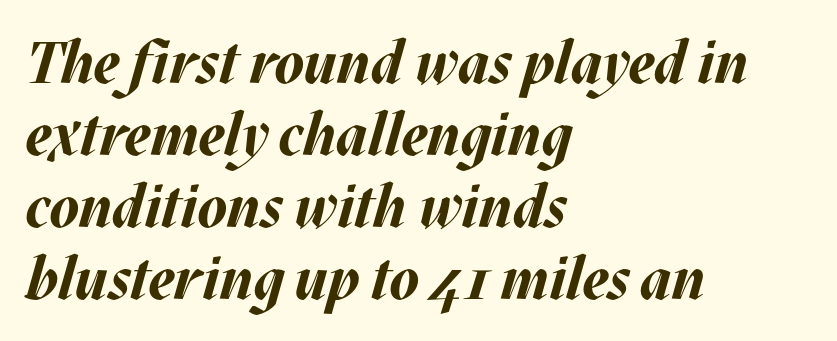
Weight: bold. Slanted lettering throughout. Caption: standard tracking, unaltered. Each line starts at the same left margin while the right side varies. A typesetter would call this proportional, since set widths differ per character.
